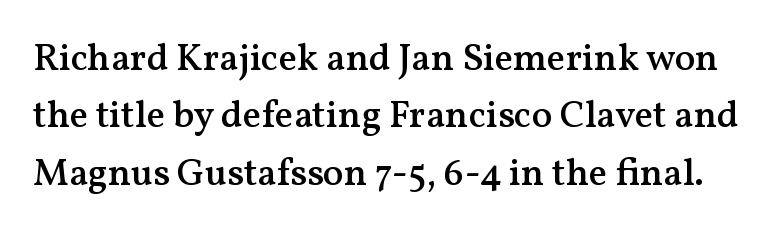
The zone under the glyphs is completely vacant. This sample uses a serif face. Is this a fixed-width face? No — the glyphs have proportional, varying widths. Style check: upright. Summary of vertical rhythm: regular, with standard interline spacing.
